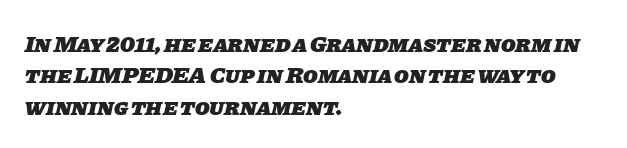
Q: Is the text bold? A: Yes.
Q: Is the text underlined? A: No.
Q: How is the paragraph aligned? A: Left-aligned.
Q: Is the spacing between letters normal or unusually wide? A: Normal.
Q: Is the spacing between lines tight, normal or loose? A: Normal.
